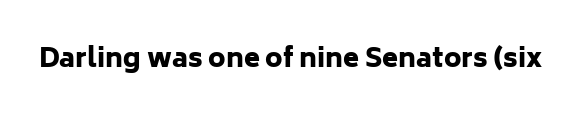
{"italic": "no", "bold": "yes", "underline": "no", "letter_spacing": "normal", "letter_spacing_em": 0.0, "glyph_px": 26}
